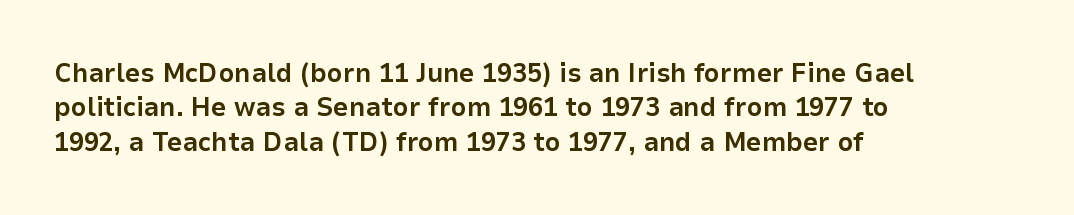
A typesetter would mark this as roman, not italic. Does the copy run flush right? No — it runs flush left. These words are printed bold, with thick strokes throughout. Successive baselines arrive at the customary interval. Caption: standard tracking, unaltered.
